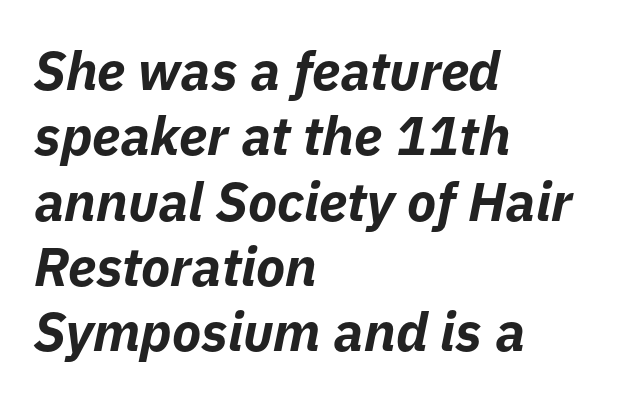
The image shows 54 px bold type, italic (leaning right); set left-aligned, line spacing 1.21x, normal letter spacing, not underlined; low stroke contrast and a medium x-height.
